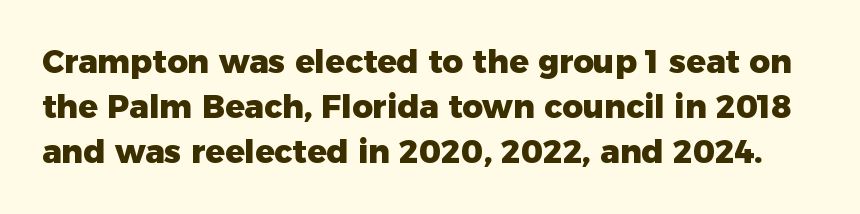
Summary of weight: heavy, a full bold. The letters advance in unequal steps, a hallmark of proportional type. This sample uses plain, unmodified letter spacing. No feet cap the strokes, marking this as sans-serif type. A roman cut, with each character standing at attention.
